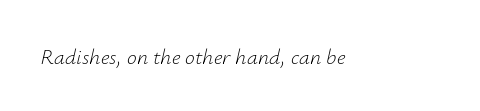
Q: Is the text bold? A: No.
Q: Is the text italic (slanted)? A: Yes, it leans right by about 12 degrees.
Q: Is the text underlined? A: No.
Q: Is the spacing between letters normal or unusually wide? A: Normal.
